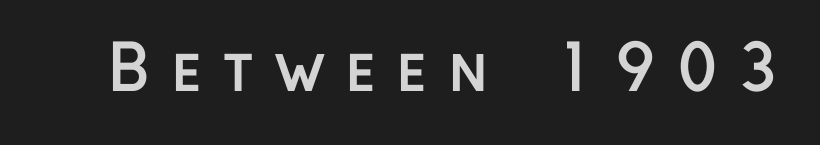
Q: Is the text bold? A: Yes.
Q: Is the text italic (slanted)? A: No, it is upright.
Q: Is the typeface a serif or a sans-serif typeface? A: Sans-serif.
Q: Is the text underlined? A: No.
Q: Is the spacing between letters normal or unusually wide? A: Unusually wide.
Q: Width (condensed, normal, or wide)? A: Normal.
Q: Stroke contrast? A: Low.
Q: x-height? A: Medium.
Q: Monospaced? A: No.
